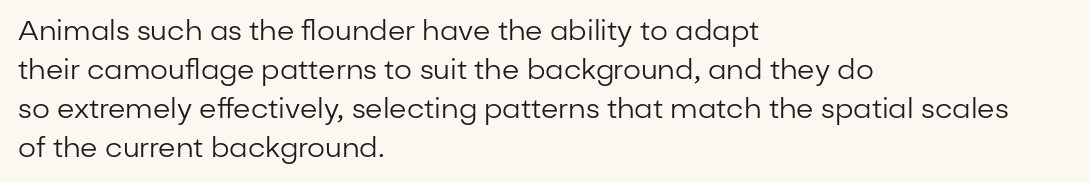
The image shows 28 px regular-weight sans-serif type, upright; set left-aligned, normal line spacing (1.39x), normal letter spacing, not underlined; low stroke contrast and a medium x-height.
